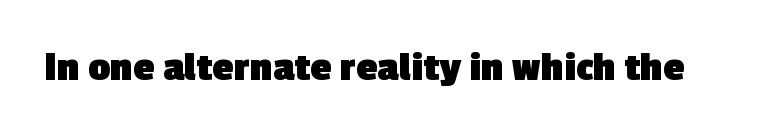
The image shows 43 px heavy sans-serif type; set normal letter spacing, not underlined; a medium x-height.
